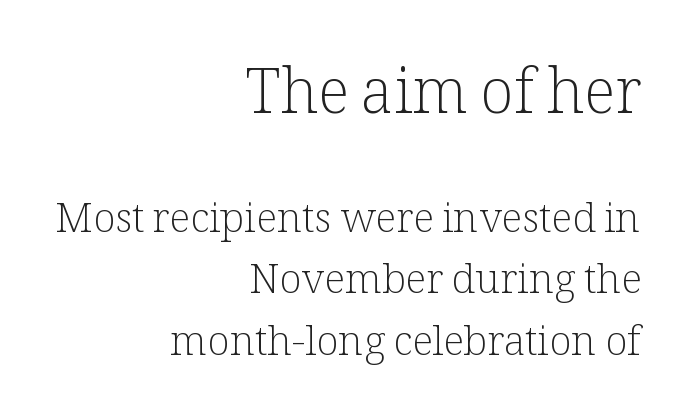
{"serif": "yes", "italic": "no", "bold": "no", "weight": "light", "width": "normal", "stroke_contrast": "low", "x_height": "medium", "monospaced": "no", "underline": "no", "align": "right", "line_spacing": "normal", "line_spacing_ratio": 1.5, "letter_spacing": "normal", "letter_spacing_em": 0.0, "larger_block": "first", "size_ratio": 1.51, "glyph_px": 62}
